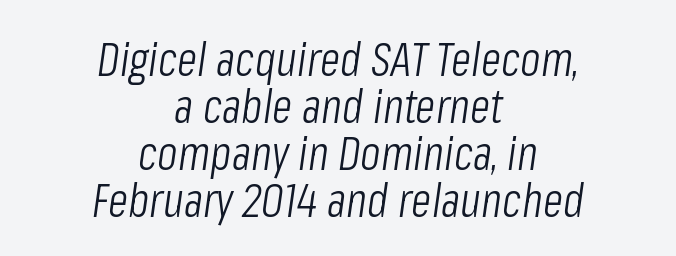
{"italic": "yes", "lean": "right", "slant_degrees": 8, "bold": "no", "weight": "light", "width": "condensed", "stroke_contrast": "low", "x_height": "medium", "monospaced": "no", "underline": "no", "align": "center", "line_spacing": "tight", "line_spacing_ratio": 1.0, "letter_spacing": "normal", "letter_spacing_em": 0.0, "glyph_px": 47}
